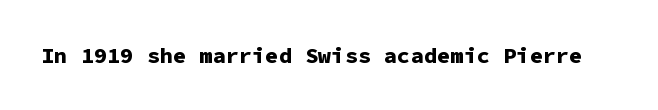
Q: Is the text bold? A: Yes.
Q: Is the text italic (slanted)? A: No, it is upright.
Q: Is the text underlined? A: No.
Q: Is the spacing between letters normal or unusually wide? A: Normal.
